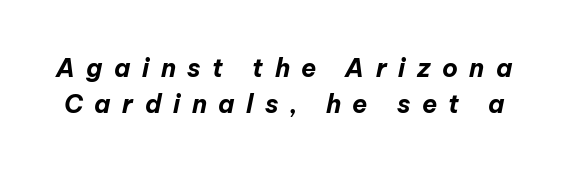
The image shows 25 px bold type, italic (leaning right); set normal line spacing (1.45x), unusually wide letter spacing (+0.46 em), not underlined.
